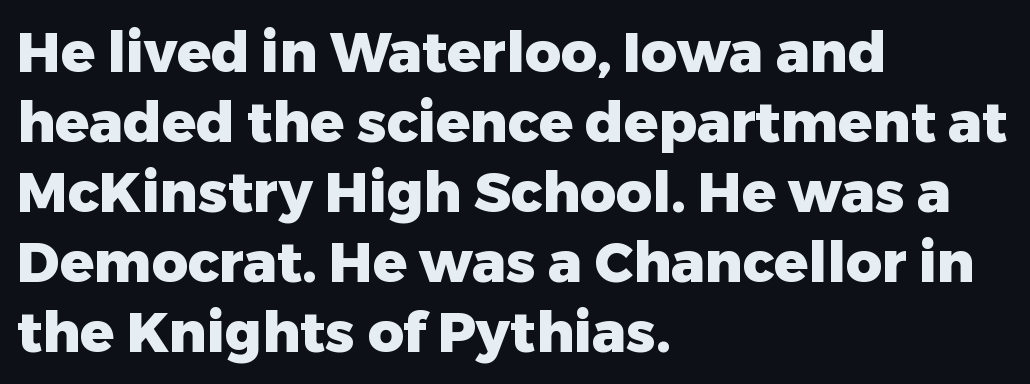
{"serif": "no", "italic": "no", "bold": "yes", "weight": "heavy", "width": "normal", "stroke_contrast": "low", "x_height": "medium", "monospaced": "no", "underline": "no", "align": "left", "line_spacing": "normal", "line_spacing_ratio": 1.25, "letter_spacing": "normal", "letter_spacing_em": 0.0, "glyph_px": 56}
